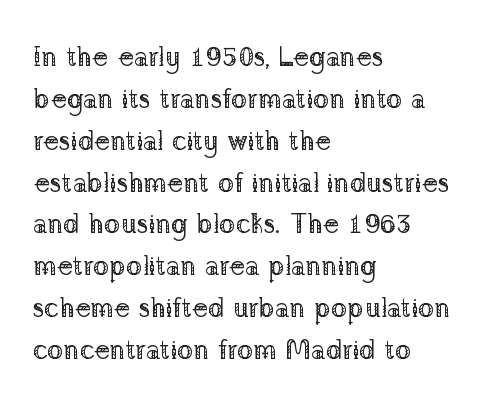
{"italic": "no", "bold": "no", "underline": "no", "align": "left", "line_spacing": "normal", "line_spacing_ratio": 1.55, "letter_spacing": "normal", "letter_spacing_em": 0.0, "glyph_px": 27}
